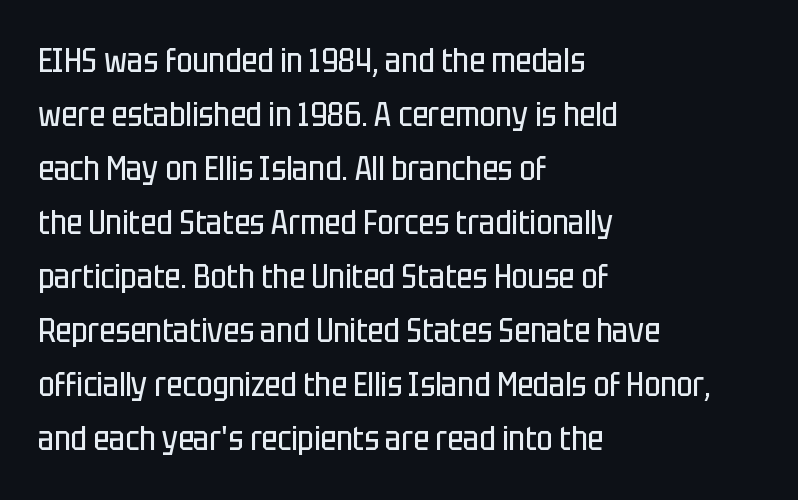
The face looks like a standard text weight, possibly lighter. The glyphs are unaccompanied by any horizontal stroke below them. The passage shown stacks its lines at a standard gap. You could not count columns in this text — the font is proportionally spaced.
